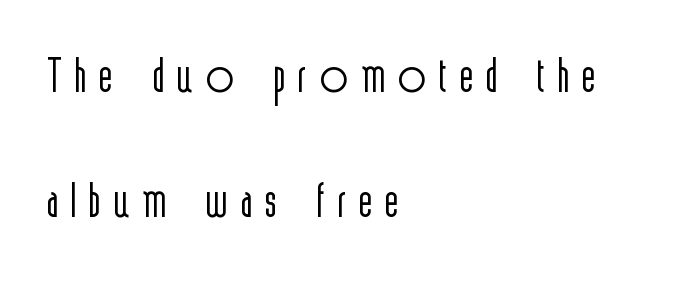
{"serif": "no", "italic": "no", "bold": "no", "weight": "light", "width": "condensed", "x_height": "medium", "monospaced": "no", "underline": "no", "align": "left", "line_spacing_ratio": 1.78, "glyph_px": 70}
